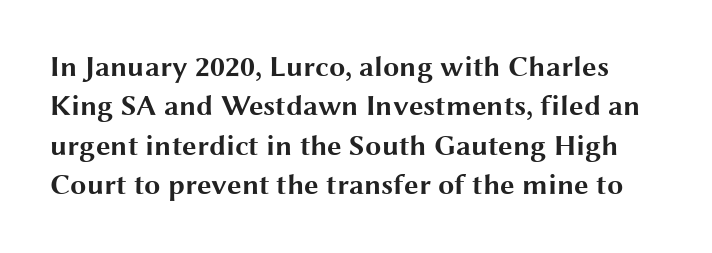
The designer left line spacing at the default. It's the straight-up-and-down kind of type. Here the designer chose a conventional face with non-uniform glyph widths. Regarding serifs, this sample does without them.
